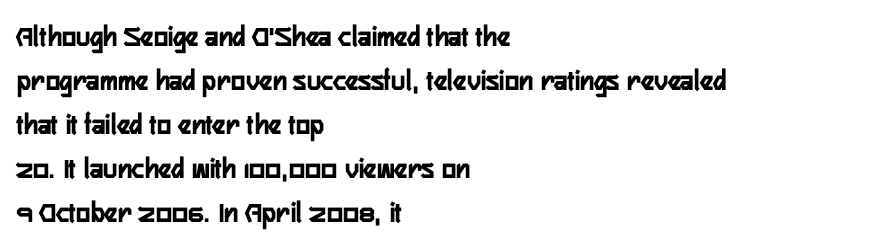
Q: Is the text bold? A: Yes.
Q: Is the text italic (slanted)? A: No, it is upright.
Q: Is the typeface a serif or a sans-serif typeface? A: Sans-serif.
Q: Is the text underlined? A: No.
Q: How is the paragraph aligned? A: Left-aligned.
Q: Is the spacing between letters normal or unusually wide? A: Normal.
Q: Is the spacing between lines tight, normal or loose? A: Normal.
Q: Width (condensed, normal, or wide)? A: Condensed.
Q: Stroke contrast? A: Low.
Q: x-height? A: Medium.
Q: Monospaced? A: No.
